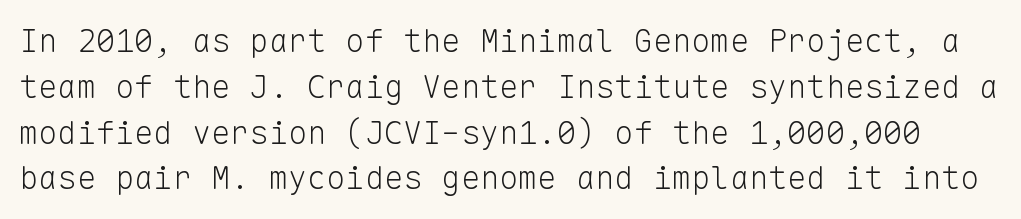
Q: Is the text bold? A: No.
Q: Is the text italic (slanted)? A: No, it is upright.
Q: Is the typeface a serif or a sans-serif typeface? A: Sans-serif.
Q: Is the text underlined? A: No.
Q: Is the spacing between letters normal or unusually wide? A: Normal.
Q: Is the spacing between lines tight, normal or loose? A: Normal.
Q: Width (condensed, normal, or wide)? A: Normal.
Q: Stroke contrast? A: Low.
Q: x-height? A: Medium.
Q: Monospaced? A: Yes.
